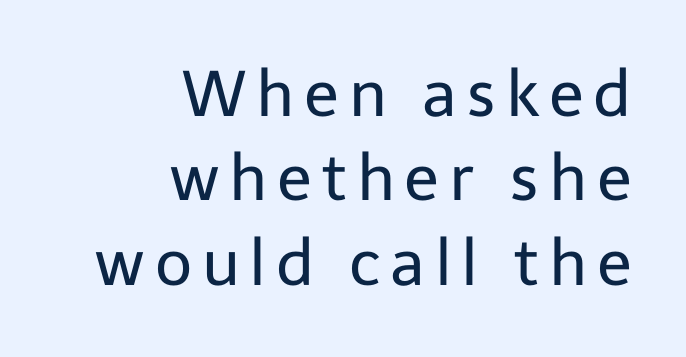
Students, observe: this is what conventionally led text looks like. You could not count columns in this text — the font is proportionally spaced. Underline: absent. The font family rendered here belongs to the sans-serif group. Counters stay open thanks to moderate or lighter strokes.
